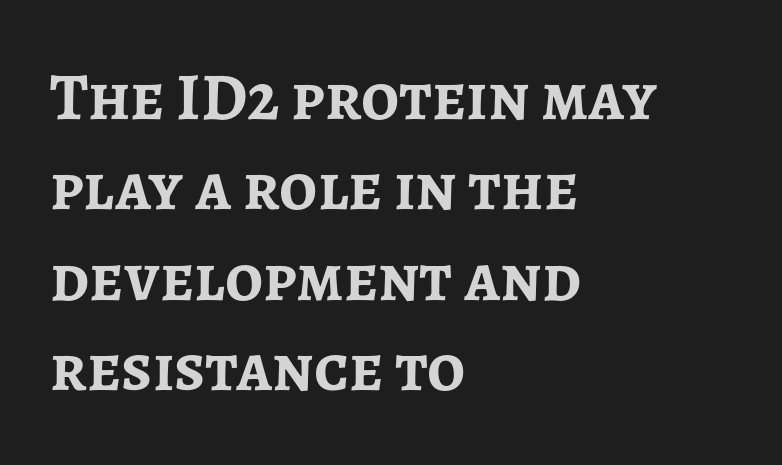
The image shows 67 px semibold sans-serif type, upright; set left-aligned, normal line spacing (1.35x), normal letter spacing, not underlined; low stroke contrast and a medium x-height.
